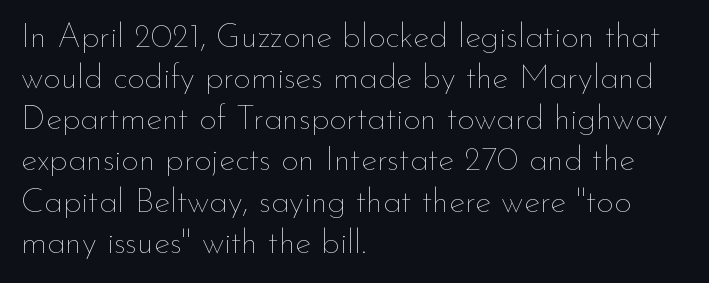
Q: Is the text bold? A: No.
Q: Is the text italic (slanted)? A: No, it is upright.
Q: Is the text underlined? A: No.
Q: How is the paragraph aligned? A: Left-aligned.
Q: Is the spacing between letters normal or unusually wide? A: Normal.
Q: Width (condensed, normal, or wide)? A: Normal.
Q: Stroke contrast? A: Low.
Q: x-height? A: Small.
Q: Monospaced? A: No.
